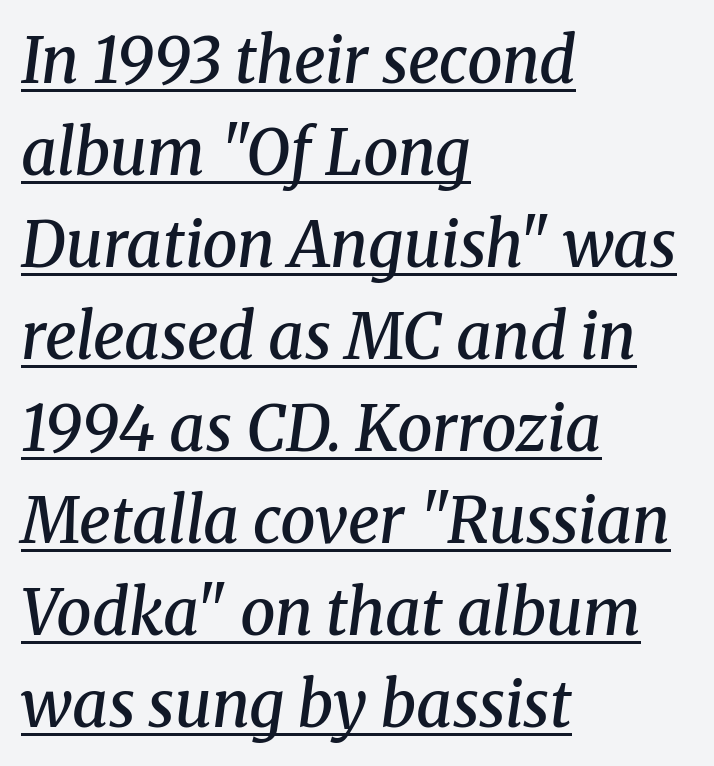
Italic: yes, the glyphs are oblique. This rendering features underlined lettering. Think of a printed novel: that variable character pitch is what you see here. Normally led — the rows are evenly, conventionally spaced. A bit beefed up — I'd call it semibold rather than bold. Compared with typical body copy, the letter spacing here is the same.
